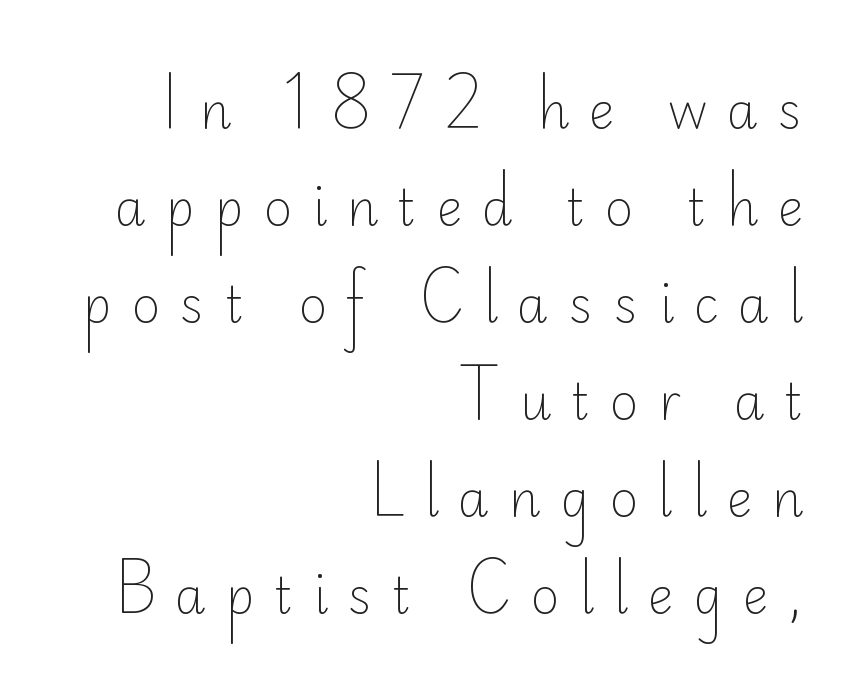
{"serif": "no", "italic": "no", "bold": "no", "weight": "light", "width": "normal", "stroke_contrast": "low", "x_height": "small", "monospaced": "no", "underline": "no", "align": "right", "line_spacing": "loose", "line_spacing_ratio": 1.98, "letter_spacing": "wide", "letter_spacing_em": 0.4, "glyph_px": 49}
